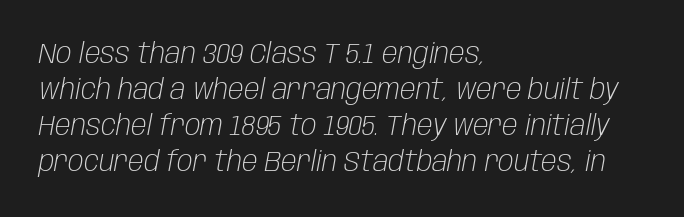
{"italic": "yes", "lean": "right", "slant_degrees": 10, "bold": "no", "weight": "light", "width": "condensed", "stroke_contrast": "low", "x_height": "large", "monospaced": "no", "underline": "no", "align": "left", "line_spacing_ratio": 1.24, "letter_spacing": "normal", "letter_spacing_em": 0.0, "glyph_px": 29}
